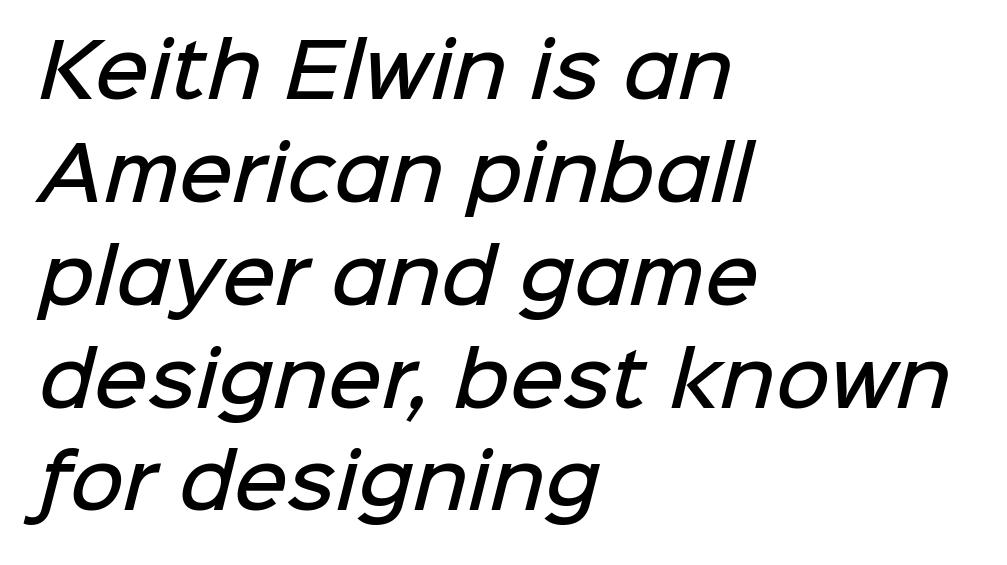
{"serif": "no", "bold": "semi", "weight": "semibold", "width": "normal", "stroke_contrast": "low", "x_height": "medium", "monospaced": "no", "underline": "no", "align": "left", "line_spacing": "normal", "line_spacing_ratio": 1.39, "letter_spacing": "normal", "letter_spacing_em": 0.0, "glyph_px": 74}
